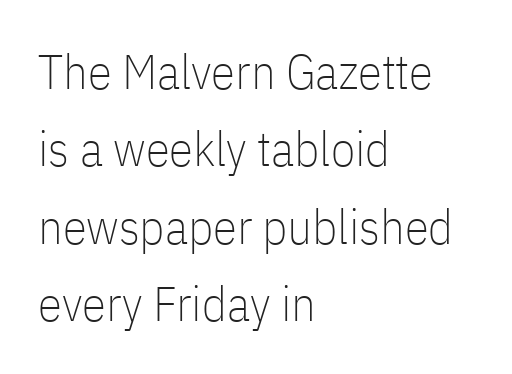
Q: Is the text bold? A: No.
Q: Is the text italic (slanted)? A: No, it is upright.
Q: Is the typeface a serif or a sans-serif typeface? A: Sans-serif.
Q: Is the text underlined? A: No.
Q: How is the paragraph aligned? A: Left-aligned.
Q: Is the spacing between letters normal or unusually wide? A: Normal.
Q: Is the spacing between lines tight, normal or loose? A: Normal.
Q: Width (condensed, normal, or wide)? A: Condensed.
Q: Stroke contrast? A: Low.
Q: x-height? A: Medium.
Q: Monospaced? A: No.
